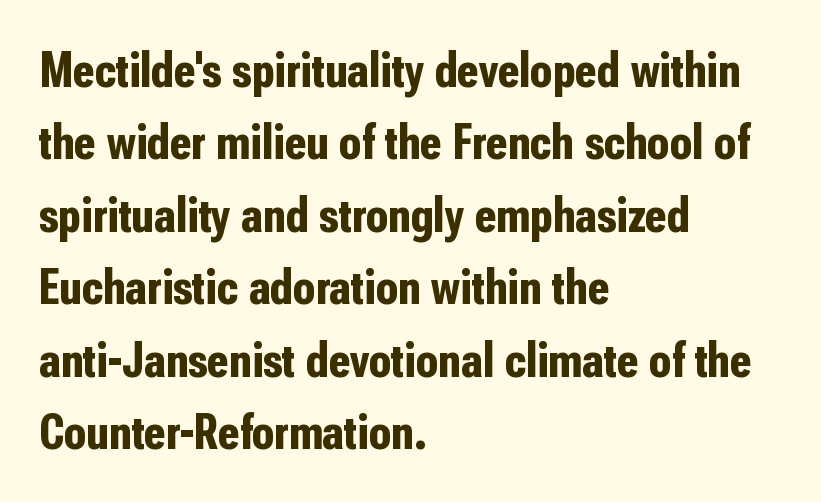
Looks like regular typesetting: each glyph gets only the width it needs. These lines were composed using upright roman letters. No extra tracking has been applied to these lines. The specimen omits any rule beneath the text block's lines. In terms of letterform style, serifs are entirely absent.
